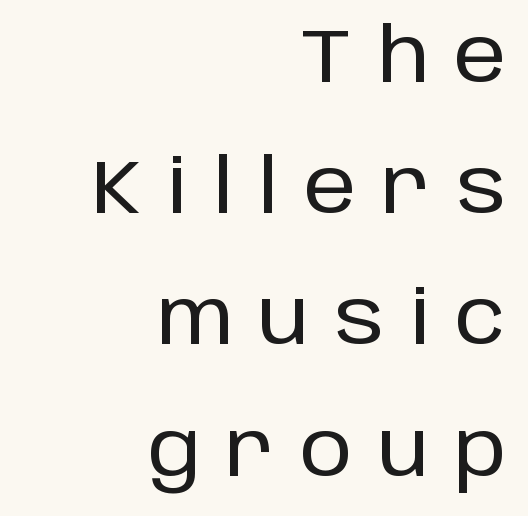
The image shows 75 px sans-serif type, upright; set right-aligned, line spacing 1.75x, unusually wide letter spacing (+0.34 em), not underlined; low stroke contrast and a large x-height.
